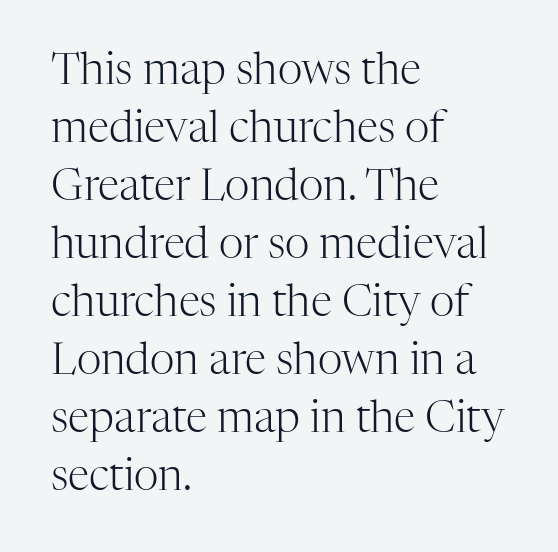
The image shows 43 px light serif type, upright; set left-aligned, normal line spacing (1.35x), normal letter spacing, not underlined; high stroke contrast and a medium x-height.
